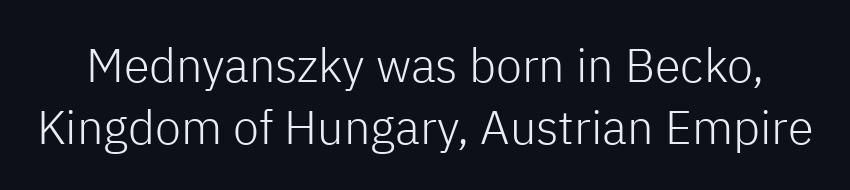
{"serif": "no", "italic": "no", "bold": "no", "weight": "light", "width": "normal", "stroke_contrast": "low", "x_height": "medium", "monospaced": "no", "underline": "no", "line_spacing": "normal", "line_spacing_ratio": 1.31, "letter_spacing": "normal", "letter_spacing_em": 0.0, "glyph_px": 47}
